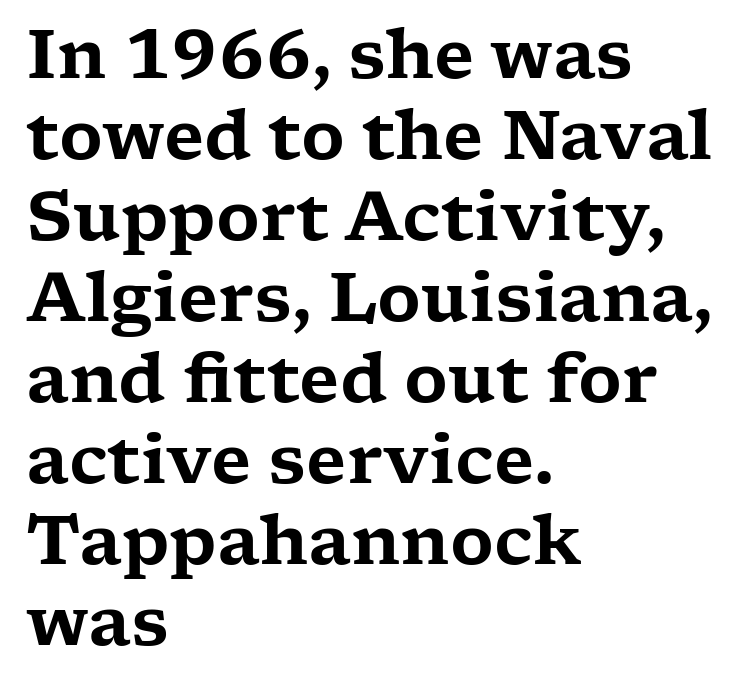
The image shows 67 px wide serif type, upright; set left-aligned, line spacing 1.21x, normal letter spacing, not underlined; low stroke contrast and a medium x-height.
